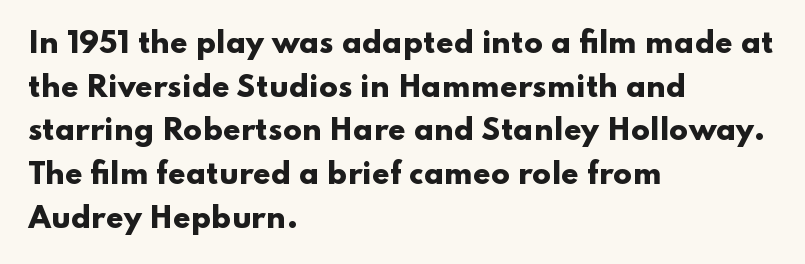
The image shows 28 px heavy, wide sans-serif type, upright; set left-aligned, normal line spacing (1.56x), normal letter spacing, not underlined; low stroke contrast and a small x-height.
